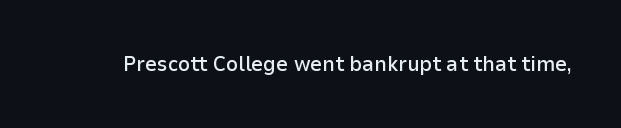
Typesetter's note: demi weight, one step under bold. The specimen omits any rule beneath the text block's lines. Is there any slant? The stems are plumb. Does extra space separate the letters? No, they use regular spacing.
